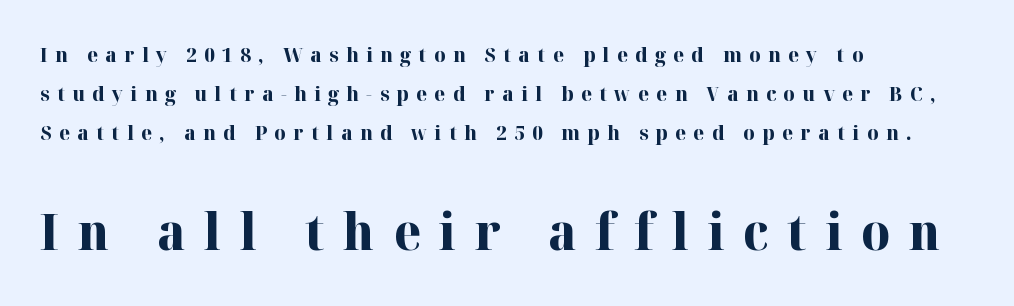
The horizontal fit of the characters is loose and conspicuously gappy. Emphasis by weight is at full strength: bold. This sample trades compactness for vertical openness between lines. Each line starts at the same left margin while the right side varies. You get the small type first, then a jump to larger type.
